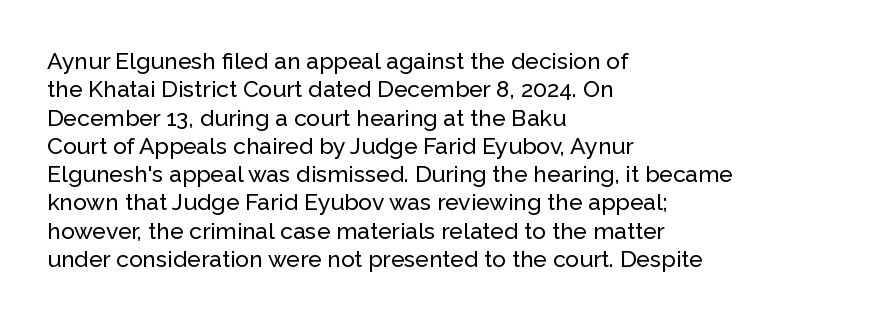
One-word summary of the alignment: left. These lines keep a tight, regular rhythm from letter to letter. Letters rest on an invisible, unmarked baseline. In terms of posture, this sample is upright.
